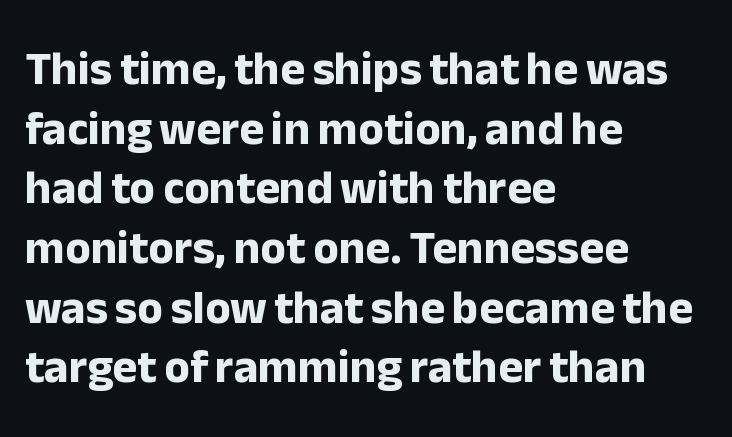
Q: Is the text bold? A: Yes.
Q: Is the text italic (slanted)? A: No, it is upright.
Q: Is the typeface a serif or a sans-serif typeface? A: Sans-serif.
Q: Is the text underlined? A: No.
Q: How is the paragraph aligned? A: Left-aligned.
Q: Is the spacing between letters normal or unusually wide? A: Normal.
Q: Is the spacing between lines tight, normal or loose? A: Normal.
Q: Width (condensed, normal, or wide)? A: Normal.
Q: Stroke contrast? A: Low.
Q: x-height? A: Medium.
Q: Monospaced? A: No.
